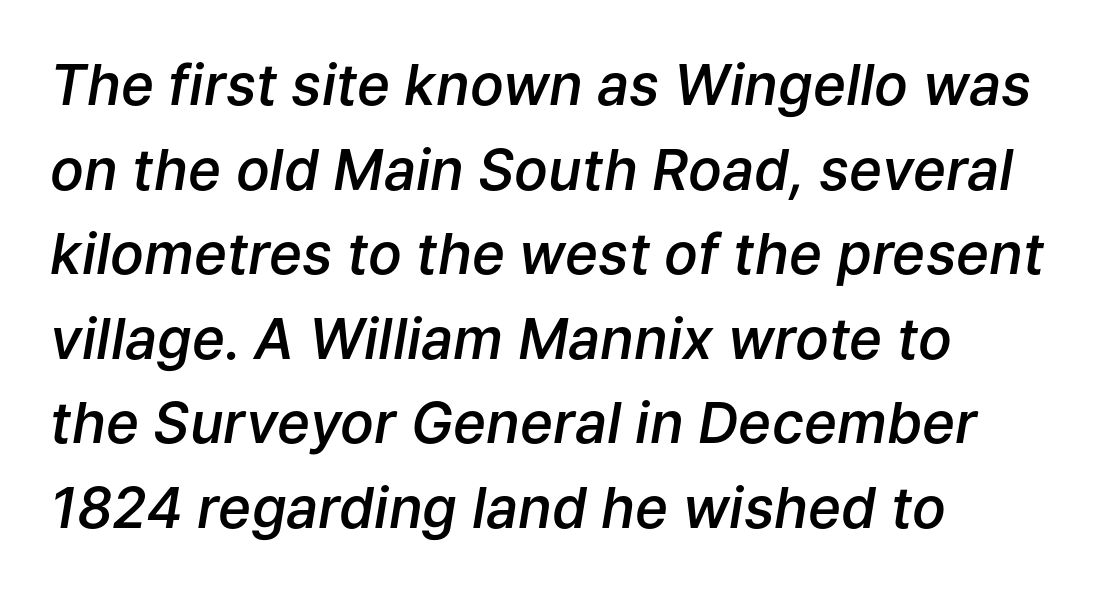
Q: Is the text bold? A: Semi-bold.
Q: Is the text italic (slanted)? A: Yes, it leans right by about 9 degrees.
Q: Is the text underlined? A: No.
Q: Is the spacing between letters normal or unusually wide? A: Normal.
Q: Is the spacing between lines tight, normal or loose? A: Normal.
Q: Width (condensed, normal, or wide)? A: Normal.
Q: Stroke contrast? A: Low.
Q: x-height? A: Medium.
Q: Monospaced? A: No.
